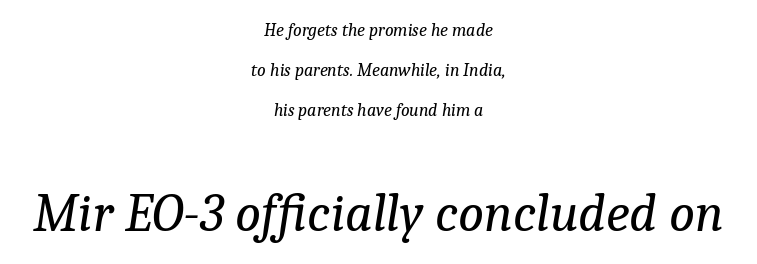
If you folded the block vertically in half, each line would mirror itself in length. A bare baseline throughout the passage. Is this a fixed-width face? No — the glyphs have proportional, varying widths. Summary of vertical rhythm: relaxed, with wide interline spacing. What kind of face is this? One with serifs. Typesetter's note — lower block bumped up in size, upper block left smaller.
